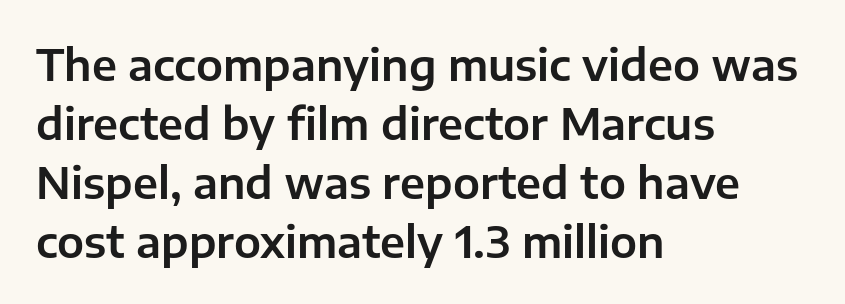
{"serif": "no", "italic": "no", "width": "normal", "stroke_contrast": "low", "x_height": "medium", "monospaced": "no", "underline": "no", "align": "left", "line_spacing": "normal", "line_spacing_ratio": 1.37, "letter_spacing": "normal", "letter_spacing_em": 0.0, "glyph_px": 43}
